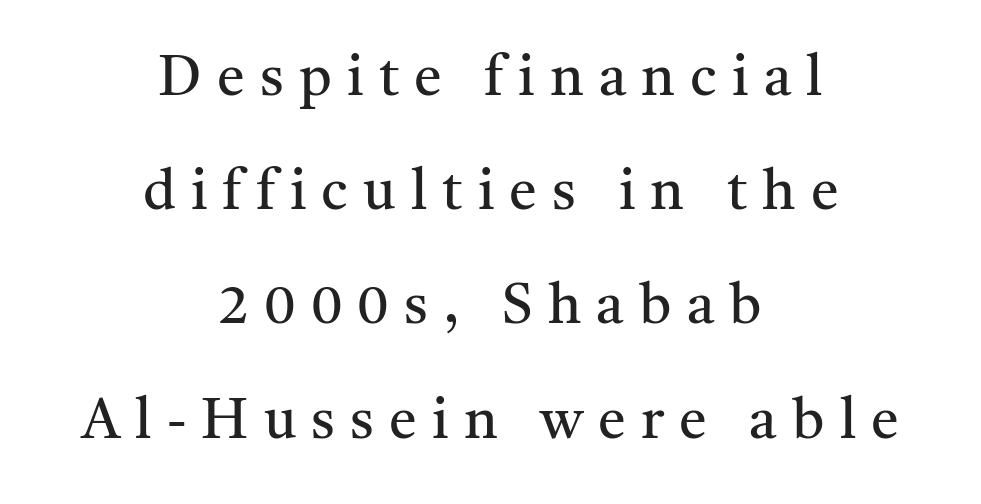
The image shows 56 px regular-weight serif type, upright; set centered, loose line spacing (2.04x), unusually wide letter spacing (+0.27 em), not underlined; medium stroke contrast and a medium x-height.
